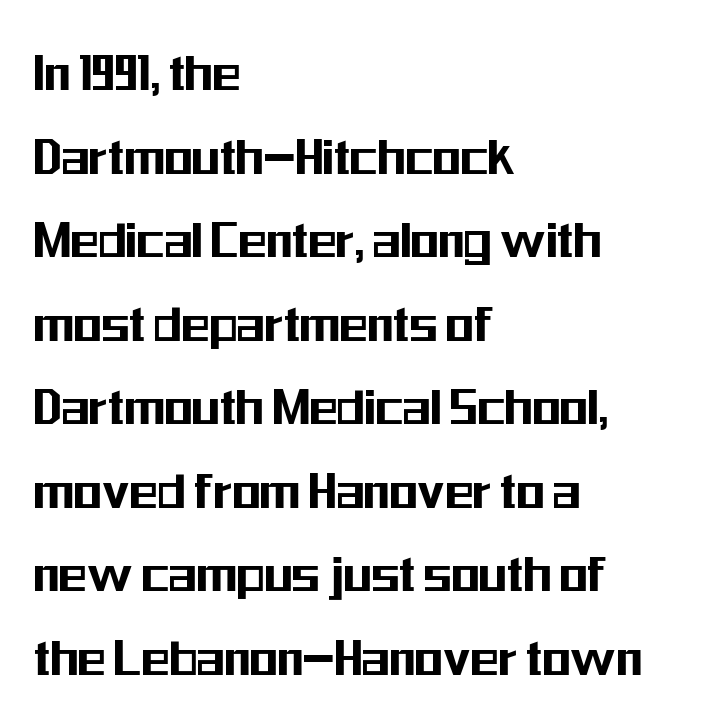
Underline: absent. This sample uses a sans-serif face. How would I describe the line gaps? Plain and ordinary. Ascenders rise straight up at ninety degrees. Compared with typical body copy, the letter spacing here is the same. Is the block centered? No — it sits flush against the left margin.
